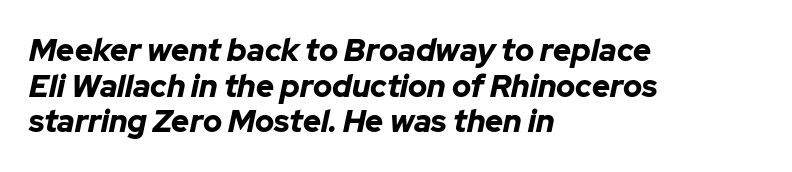
Q: Is the text bold? A: Yes.
Q: Is the text italic (slanted)? A: Yes, it leans right by about 12 degrees.
Q: Is the text underlined? A: No.
Q: How is the paragraph aligned? A: Left-aligned.
Q: Is the spacing between letters normal or unusually wide? A: Normal.
Q: Is the spacing between lines tight, normal or loose? A: Tight.
Q: Width (condensed, normal, or wide)? A: Normal.
Q: Stroke contrast? A: Low.
Q: x-height? A: Medium.
Q: Monospaced? A: No.
